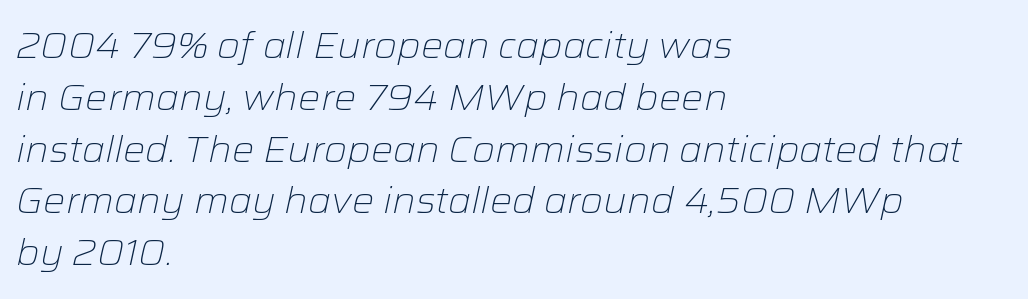
The image shows 37 px light type, italic (leaning right); set left-aligned, normal line spacing (1.4x), normal letter spacing, not underlined; low stroke contrast and a medium x-height.
